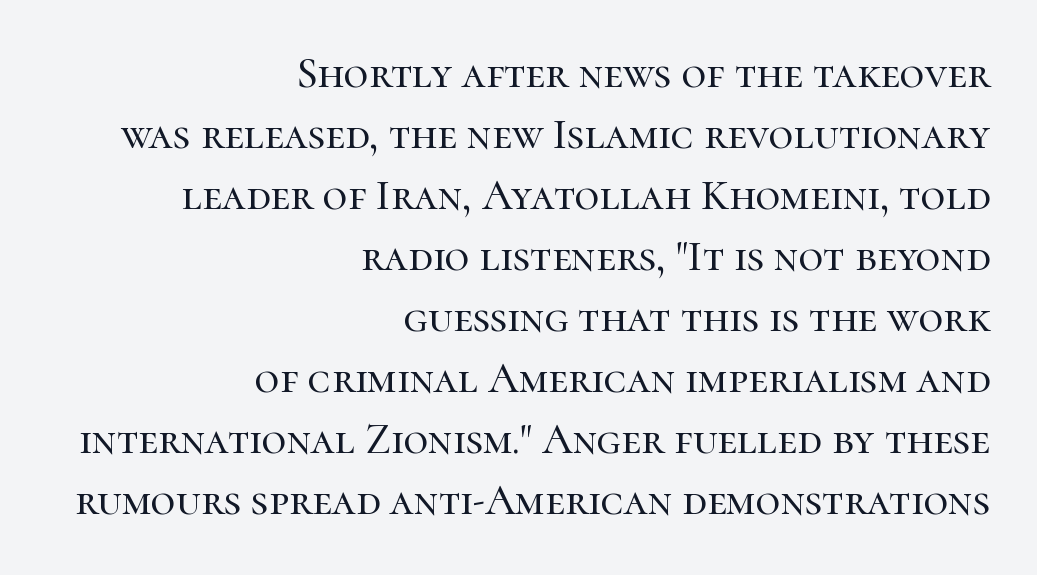
The image shows 43 px serif type, upright; set right-aligned, normal line spacing (1.42x), normal letter spacing, not underlined; high stroke contrast and a medium x-height.
